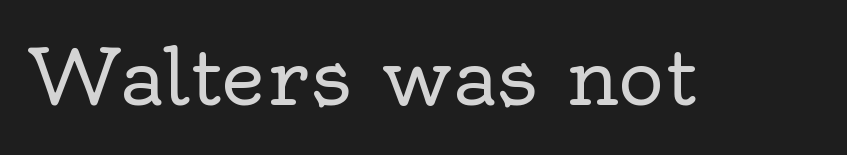
The image shows 77 px regular-weight serif type, upright; set normal letter spacing, not underlined; a small x-height.
